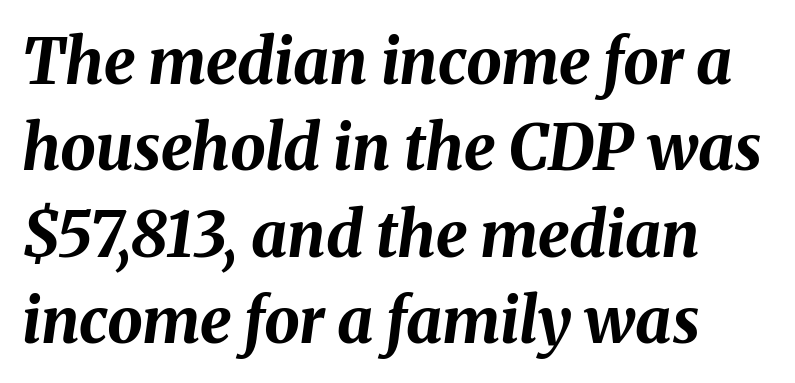
The image shows 63 px bold type, italic (leaning right); set normal line spacing (1.37x), normal letter spacing, not underlined; medium stroke contrast and a medium x-height.
